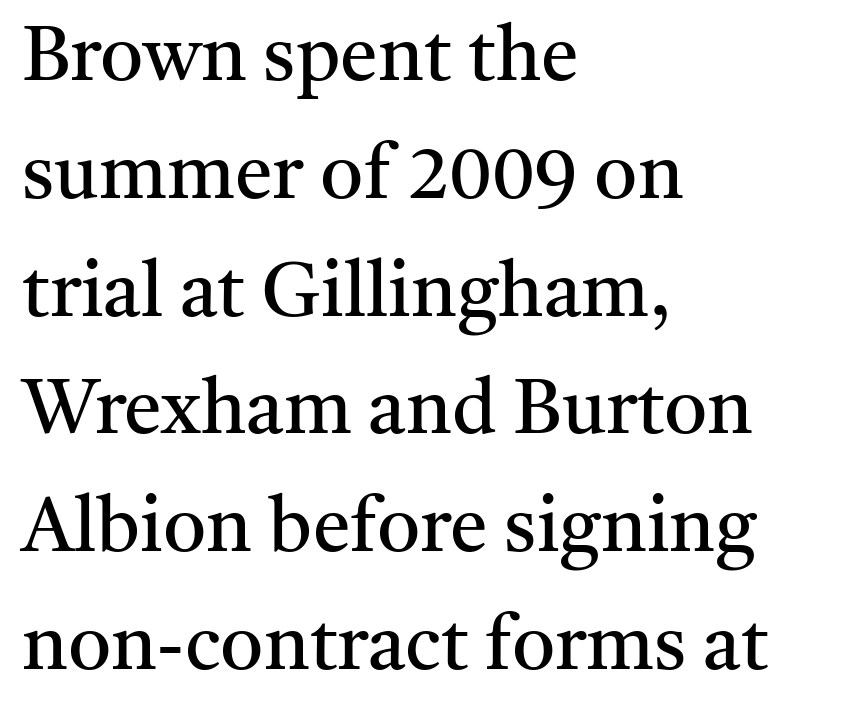
The glyphs in this specimen are seriffed. This is not heavy type; no bold has been used. Is this a fixed-width face? No — the glyphs have proportional, varying widths. No word sits above an underline.
